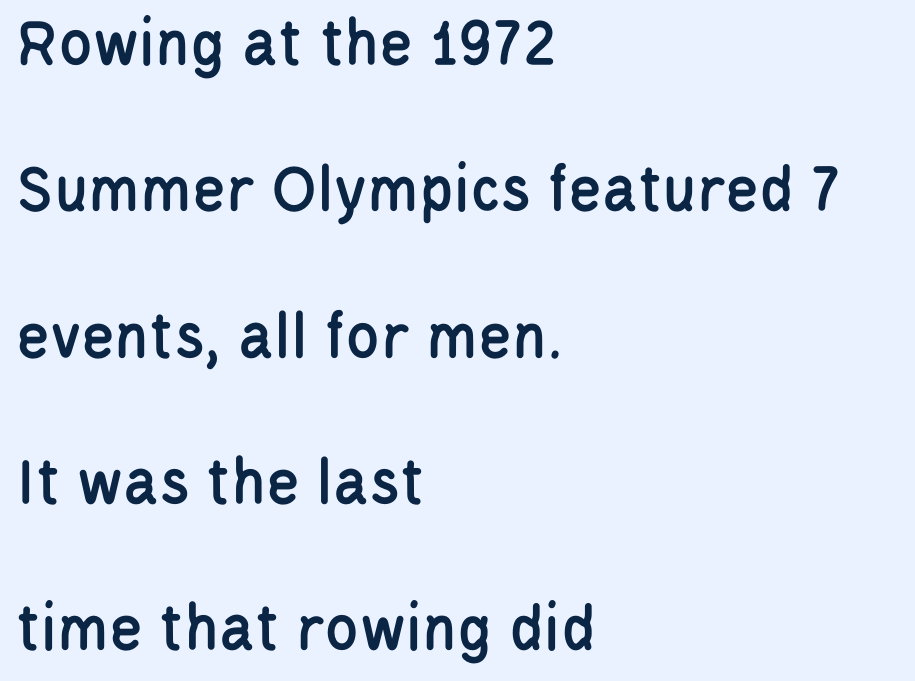
These lines were composed using upright roman letters. Character widths vary here, with narrow letters taking less room than wide ones. Note: no serifs on the glyphs. Glance below the letters and you will spot only blank space. Teacher's note: observe the even left margin — that is flush-left alignment.
